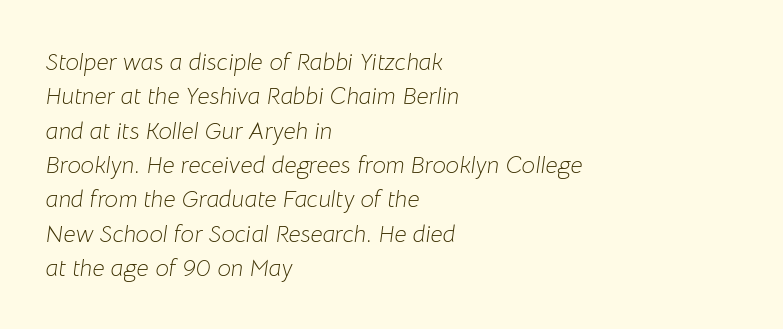
{"italic": "yes", "lean": "right", "slant_degrees": 8, "bold": "no", "underline": "no", "align": "left", "line_spacing": "normal", "line_spacing_ratio": 1.43, "letter_spacing": "normal", "letter_spacing_em": 0.0, "glyph_px": 24}
